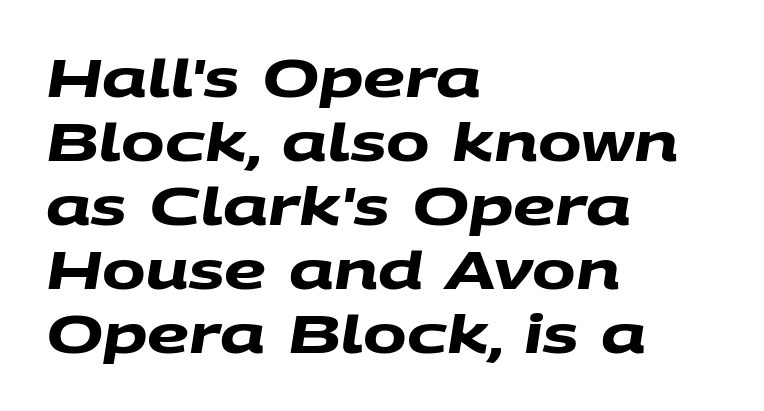
Rule under the text: the space is simply empty. Note the varied advance widths — an 'i' is clearly narrower than an 'm'. Short note: letters normally spaced. Every letter is thick-stroked: bold, no question.
